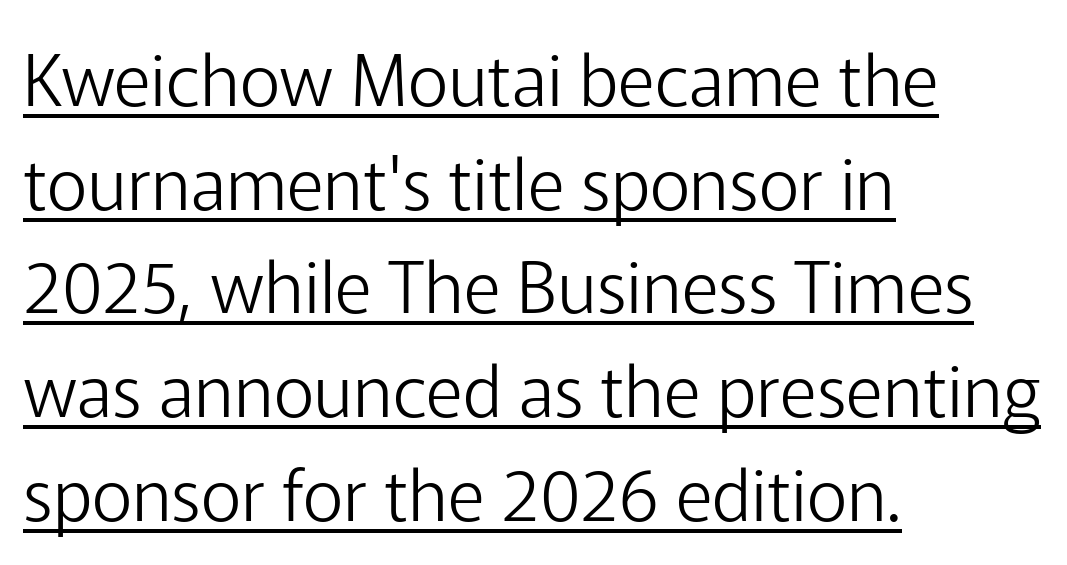
The image shows 71 px light sans-serif type, upright; set left-aligned, normal line spacing (1.46x), normal letter spacing, underlined; low stroke contrast and a medium x-height.
